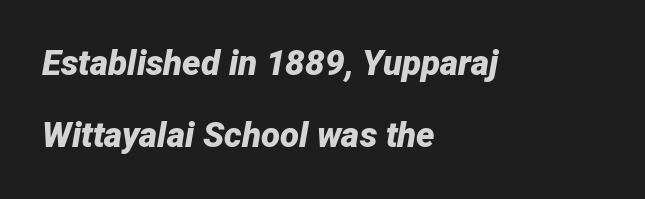
The image shows 35 px bold type, italic (leaning right); set left-aligned, loose line spacing (2.06x), normal letter spacing, not underlined; low stroke contrast and a medium x-height.
